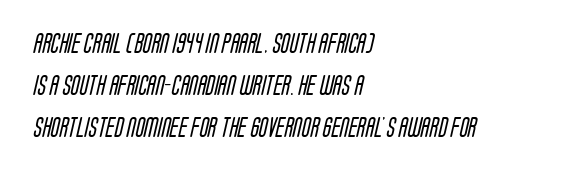
{"bold": "no", "underline": "no", "align": "left", "line_spacing": "loose", "line_spacing_ratio": 2.09, "letter_spacing": "normal", "letter_spacing_em": 0.0, "glyph_px": 20}
